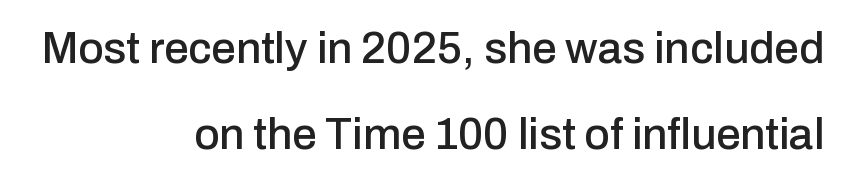
Typeset ragged left — the right edge is the straight one. Bare-footed words on every line. The letters stand straight up with perfectly vertical stems. The space between consecutive lines is lavish.
